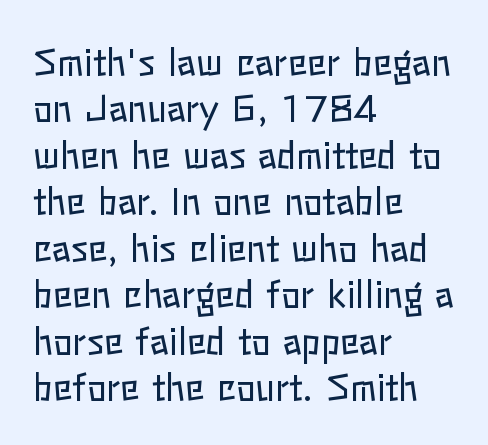
Q: Is the text bold? A: No.
Q: Is the text italic (slanted)? A: No, it is upright.
Q: Is the text underlined? A: No.
Q: How is the paragraph aligned? A: Left-aligned.
Q: Is the spacing between letters normal or unusually wide? A: Normal.
Q: Is the spacing between lines tight, normal or loose? A: Normal.
Q: Width (condensed, normal, or wide)? A: Normal.
Q: Stroke contrast? A: Low.
Q: x-height? A: Medium.
Q: Monospaced? A: No.
